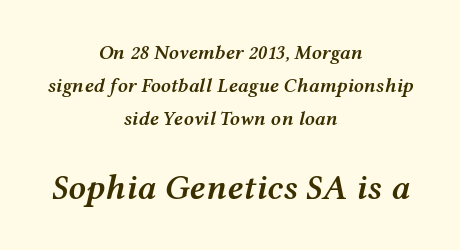
{"italic": "yes", "lean": "right", "slant_degrees": 12, "bold": "semi", "weight": "semibold", "width": "wide", "stroke_contrast": "medium", "x_height": "medium", "monospaced": "no", "underline": "no", "align": "center", "line_spacing": "normal", "line_spacing_ratio": 1.64, "letter_spacing": "normal", "letter_spacing_em": 0.0, "larger_block": "second", "size_ratio": 1.75, "glyph_px": 35}
